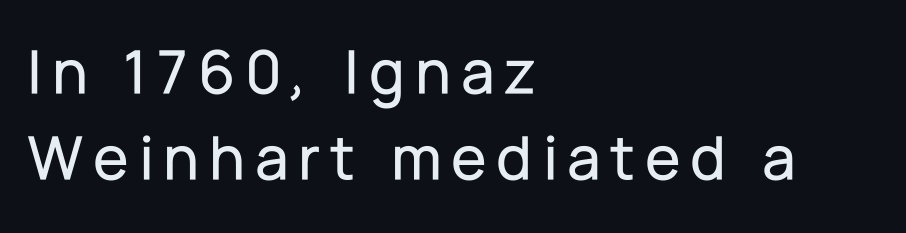
Just letters on the line, the space beneath them empty. To sum up the face: it is a sans, with no serifs. Honestly, the row spacing looks completely unremarkable. Line beginnings align vertically; line endings do not. A typesetter would call this proportional, since set widths differ per character.
